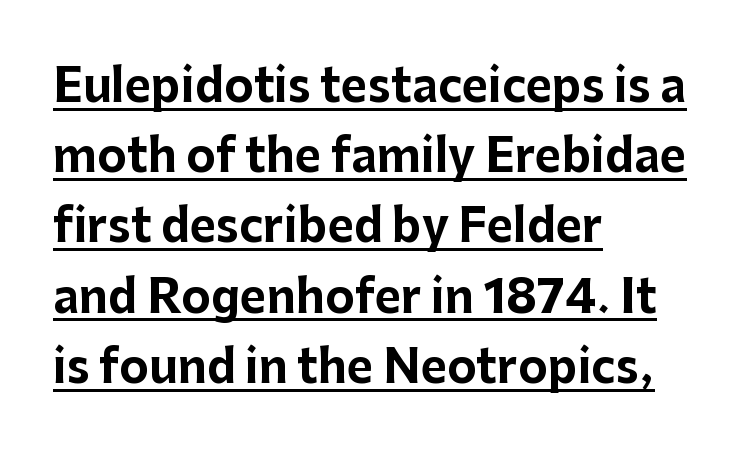
{"serif": "no", "italic": "no", "bold": "yes", "weight": "bold", "width": "normal", "stroke_contrast": "low", "x_height": "medium", "monospaced": "no", "underline": "yes", "align": "left", "line_spacing": "normal", "line_spacing_ratio": 1.56, "letter_spacing": "normal", "letter_spacing_em": 0.0, "glyph_px": 45}
